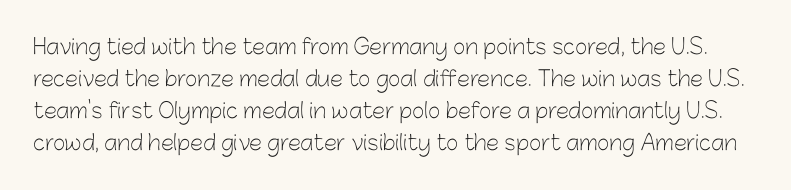
{"italic": "no", "bold": "no", "underline": "no", "line_spacing": "normal", "line_spacing_ratio": 1.53, "letter_spacing": "normal", "letter_spacing_em": 0.0, "glyph_px": 21}
